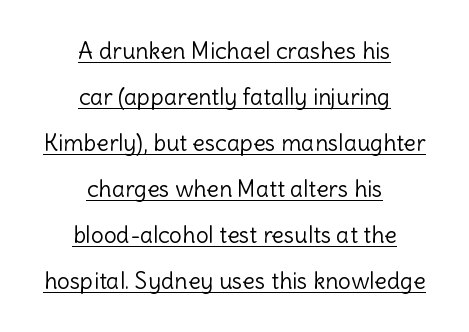
Q: Is the text bold? A: No.
Q: Is the text italic (slanted)? A: No, it is upright.
Q: Is the text underlined? A: Yes.
Q: How is the paragraph aligned? A: Centered.
Q: Is the spacing between letters normal or unusually wide? A: Normal.
Q: Is the spacing between lines tight, normal or loose? A: Loose.
